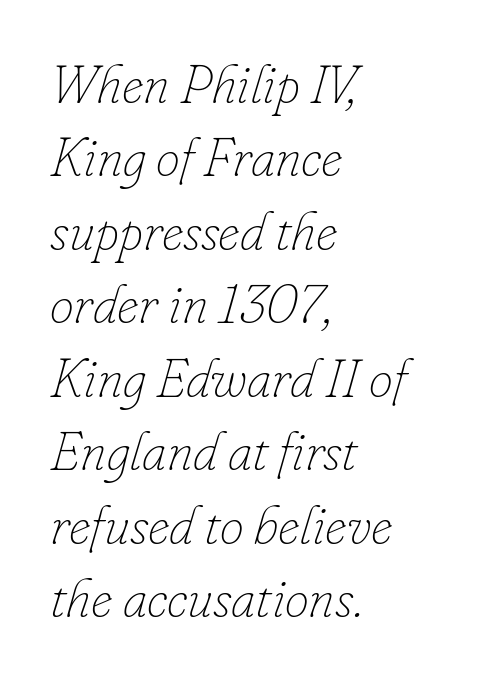
Q: Is the text bold? A: No.
Q: Is the text italic (slanted)? A: Yes, it leans right by about 16 degrees.
Q: Is the text underlined? A: No.
Q: How is the paragraph aligned? A: Left-aligned.
Q: Is the spacing between letters normal or unusually wide? A: Normal.
Q: Is the spacing between lines tight, normal or loose? A: Normal.
Q: Width (condensed, normal, or wide)? A: Normal.
Q: Stroke contrast? A: Low.
Q: x-height? A: Small.
Q: Monospaced? A: No.
